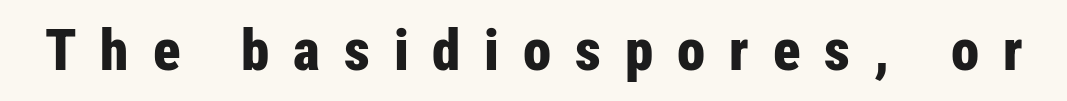
The image shows 57 px bold, condensed sans-serif type, upright; set unusually wide letter spacing (+0.42 em), not underlined; low stroke contrast and a medium x-height.
